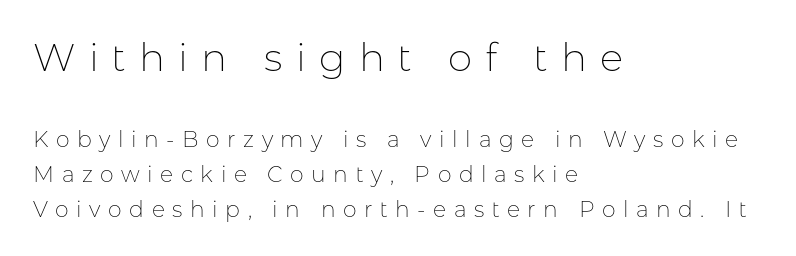
{"serif": "no", "italic": "no", "bold": "no", "weight": "thin", "width": "normal", "stroke_contrast": "low", "x_height": "medium", "monospaced": "no", "underline": "no", "align": "left", "line_spacing": "normal", "line_spacing_ratio": 1.57, "letter_spacing": "wide", "letter_spacing_em": 0.34, "larger_block": "first", "size_ratio": 1.77, "glyph_px": 39}
